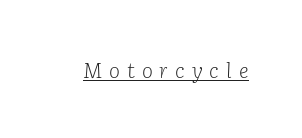
The letters are spread apart with noticeably loose tracking. Slanted lettering throughout. The face looks like a standard text weight, possibly lighter. The specimen includes a rule beneath the text block's lines.
